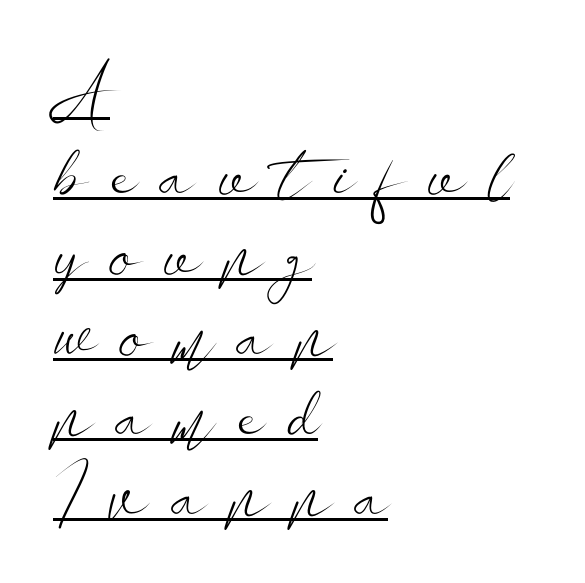
Q: Is the text bold? A: No.
Q: Is the text italic (slanted)? A: Yes.
Q: Is the typeface a serif or a sans-serif typeface? A: Sans-serif.
Q: Is the text underlined? A: Yes.
Q: How is the paragraph aligned? A: Left-aligned.
Q: Is the spacing between letters normal or unusually wide? A: Unusually wide.
Q: Is the spacing between lines tight, normal or loose? A: Tight.
Q: Width (condensed, normal, or wide)? A: Wide.
Q: Stroke contrast? A: Low.
Q: x-height? A: Small.
Q: Monospaced? A: No.
